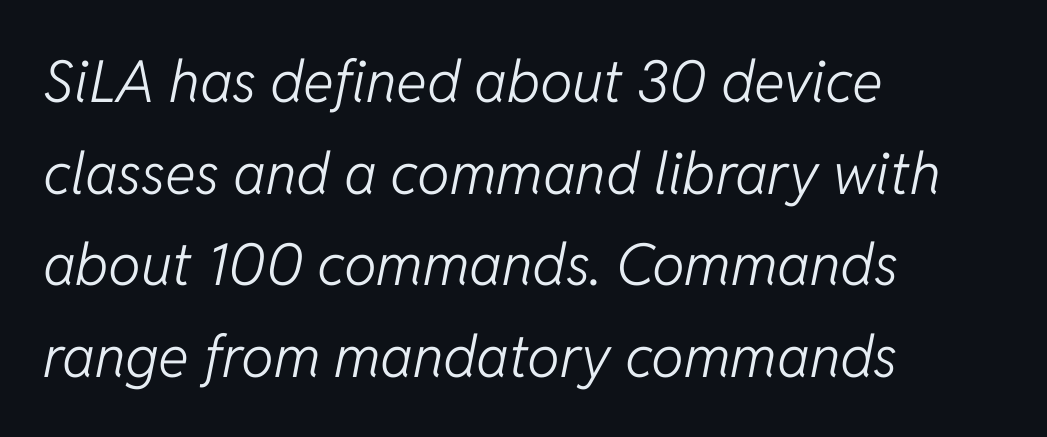
{"italic": "yes", "lean": "right", "slant_degrees": 11, "bold": "no", "weight": "light", "width": "normal", "stroke_contrast": "low", "x_height": "medium", "monospaced": "no", "underline": "no", "align": "left", "line_spacing": "normal", "line_spacing_ratio": 1.58, "letter_spacing": "normal", "letter_spacing_em": 0.0, "glyph_px": 58}
